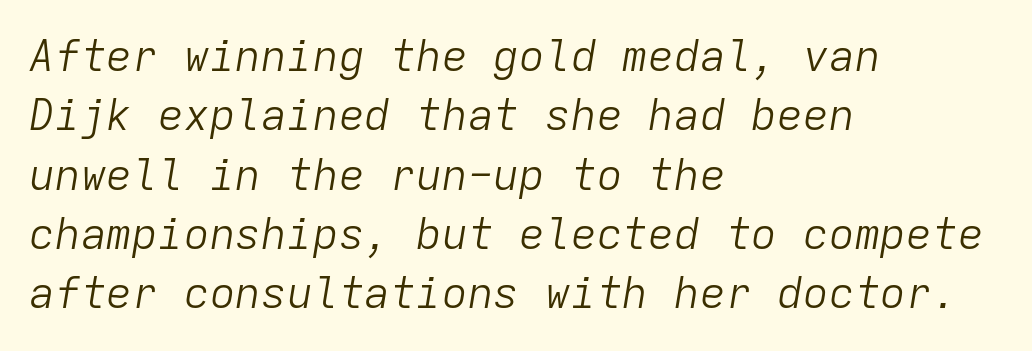
{"italic": "yes", "lean": "right", "slant_degrees": 9, "bold": "no", "weight": "light", "width": "normal", "stroke_contrast": "low", "x_height": "medium", "monospaced": "yes", "underline": "no", "align": "left", "line_spacing": "normal", "line_spacing_ratio": 1.38, "letter_spacing": "normal", "letter_spacing_em": 0.0, "glyph_px": 43}
